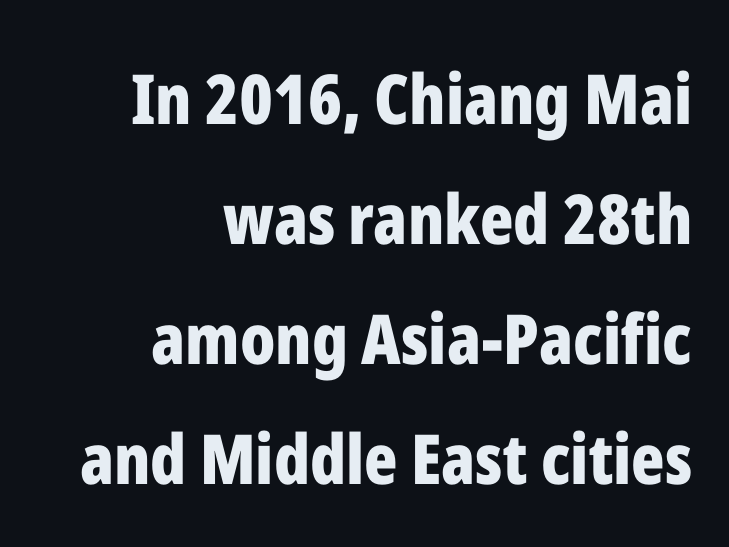
Q: Is the text bold? A: Yes.
Q: Is the text italic (slanted)? A: No, it is upright.
Q: Is the typeface a serif or a sans-serif typeface? A: Sans-serif.
Q: Is the text underlined? A: No.
Q: How is the paragraph aligned? A: Right-aligned.
Q: Is the spacing between letters normal or unusually wide? A: Normal.
Q: Width (condensed, normal, or wide)? A: Condensed.
Q: Stroke contrast? A: Low.
Q: x-height? A: Medium.
Q: Monospaced? A: No.
